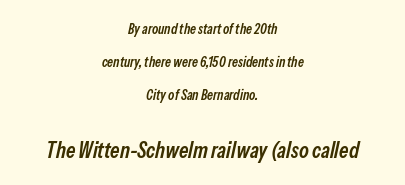
The image shows 22 px text type, italic (leaning right); set centered, loose line spacing (2.35x), normal letter spacing, not underlined; the second (bottom) block is 1.57x larger.
